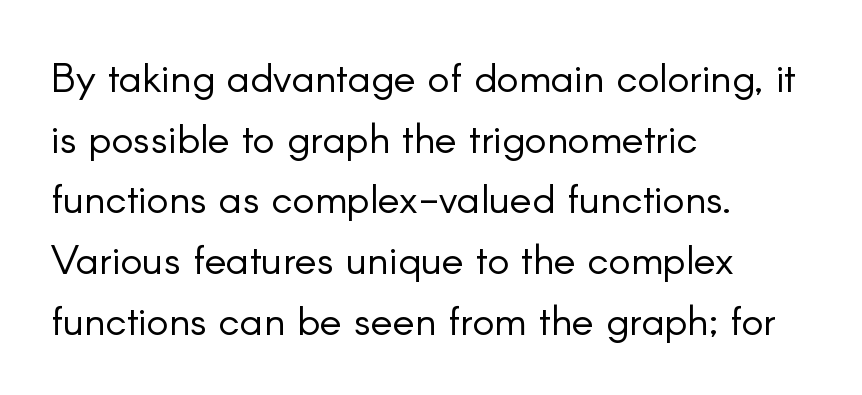
{"serif": "no", "italic": "no", "bold": "no", "weight": "light", "width": "normal", "stroke_contrast": "low", "x_height": "small", "monospaced": "no", "underline": "no", "align": "left", "line_spacing": "normal", "line_spacing_ratio": 1.48, "letter_spacing": "normal", "letter_spacing_em": 0.0, "glyph_px": 41}
